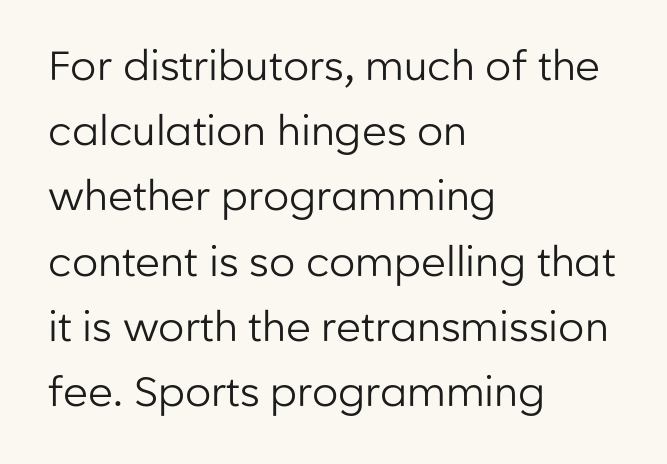
This sample uses an upright cut, with every glyph sitting square on the baseline. This sample uses plain, unmodified letter spacing. Each letter keeps its own natural width here, so spacing adapts to shape. The face used here is a sans, in the tradition of grotesques and geometrics.
